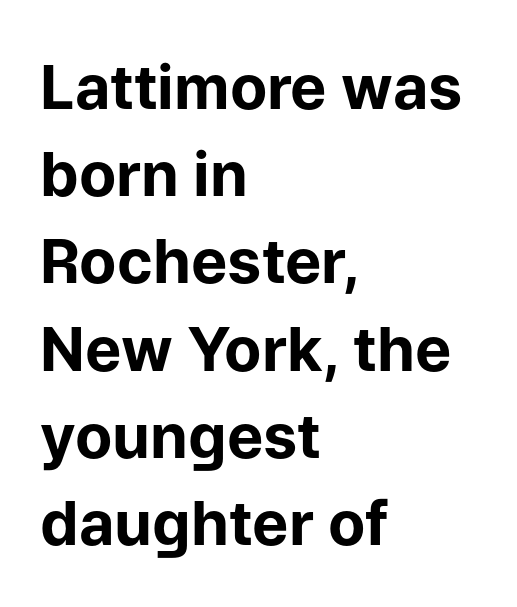
Letters rest on an invisible, unmarked baseline. If you drew a line through each stem, it would be perfectly vertical. Leading matches the norm, producing a regular column. Visually the block forms a straight wall on the left and a jagged coastline on the right. Typographically, this falls in the sans-serif category.
